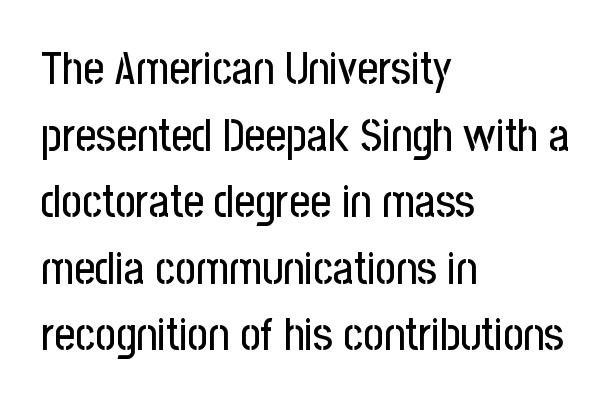
The image shows 45 px condensed sans-serif type, upright; set left-aligned, normal line spacing (1.48x), normal letter spacing, not underlined; low stroke contrast and a medium x-height.
